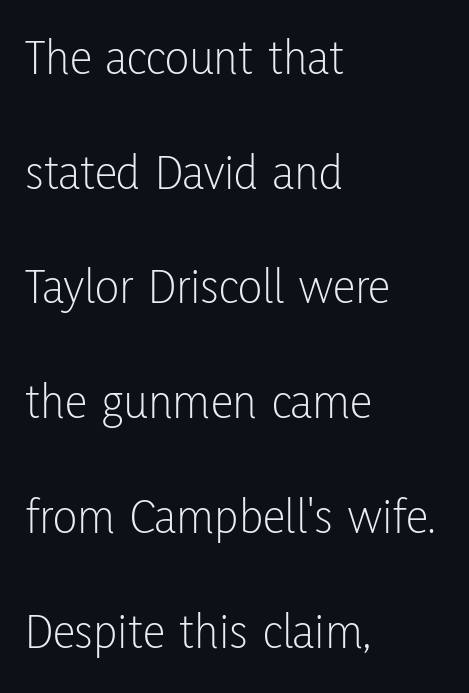
The image shows 51 px light, condensed sans-serif type, upright; set left-aligned, loose line spacing (2.25x), normal letter spacing, not underlined; low stroke contrast and a medium x-height.
